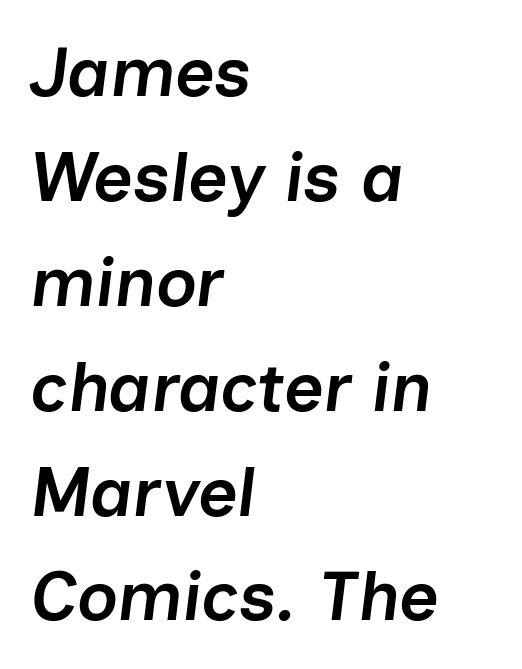
{"italic": "yes", "lean": "right", "slant_degrees": 7, "bold": "semi", "weight": "semibold", "width": "normal", "stroke_contrast": "low", "x_height": "medium", "monospaced": "no", "underline": "no", "align": "left", "line_spacing": "normal", "line_spacing_ratio": 1.52, "letter_spacing": "normal", "letter_spacing_em": 0.0, "glyph_px": 69}
